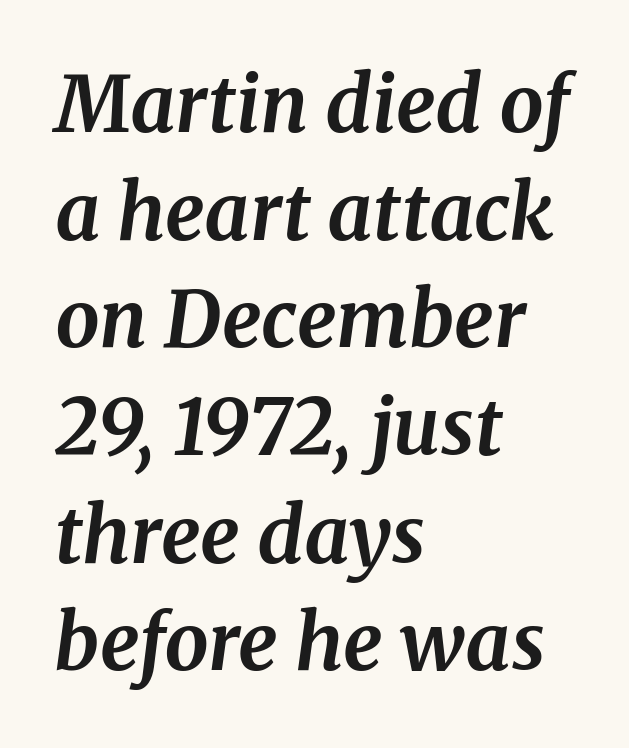
{"serif": "yes", "italic": "yes", "lean": "right", "slant_degrees": 8, "bold": "yes", "weight": "bold", "width": "normal", "stroke_contrast": "medium", "x_height": "medium", "monospaced": "no", "underline": "no", "align": "left", "line_spacing": "normal", "line_spacing_ratio": 1.38, "letter_spacing": "normal", "letter_spacing_em": 0.0, "glyph_px": 78}
